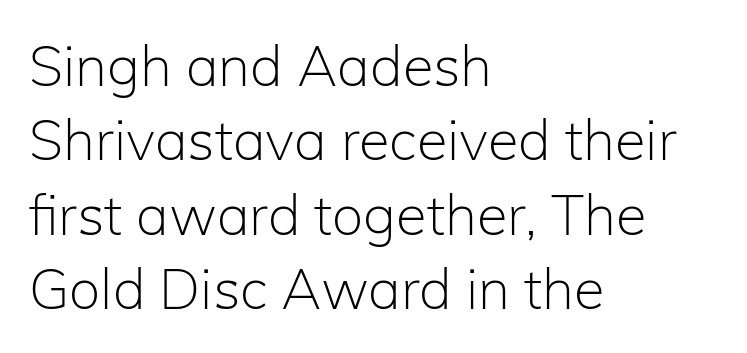
Horizontal alignment here is leftward, the default for most running prose. Compared with typical body copy, the letter spacing here is the same. Does the type have serifs? No, each stem ends abruptly. Note the varied advance widths — an 'i' is clearly narrower than an 'm'. The vertical gap from one line to the next is medium.
